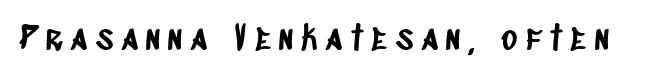
A sans-serif font was chosen for this passage. Anything drawn beneath the words? Only blank space. Someone cranked the tracking dial way up on this one. Is this a fixed-width face? No — the glyphs have proportional, varying widths.
